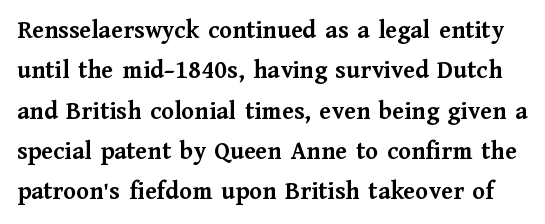
{"italic": "no", "bold": "yes", "underline": "no", "line_spacing": "normal", "line_spacing_ratio": 1.55, "letter_spacing": "normal", "letter_spacing_em": 0.0, "glyph_px": 26}
